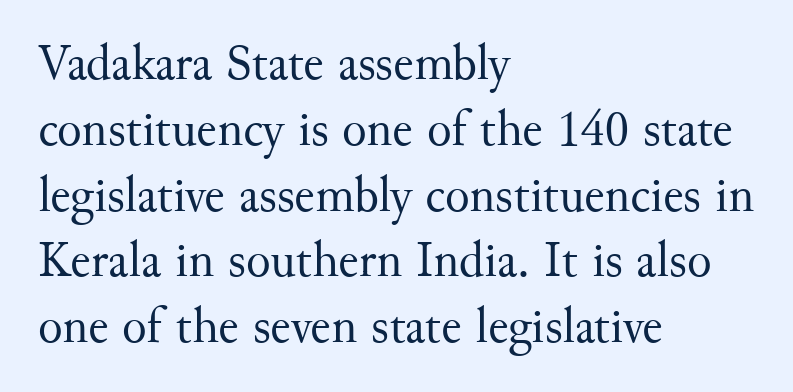
{"serif": "yes", "italic": "no", "bold": "no", "weight": "regular", "width": "normal", "stroke_contrast": "medium", "x_height": "small", "monospaced": "no", "underline": "no", "align": "left", "line_spacing": "normal", "line_spacing_ratio": 1.29, "letter_spacing": "normal", "letter_spacing_em": 0.0, "glyph_px": 51}
